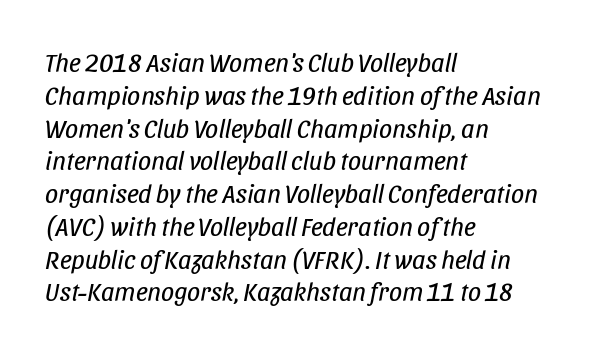
The image shows 26 px text type, italic (leaning right); set left-aligned, normal line spacing (1.26x), normal letter spacing, not underlined.
